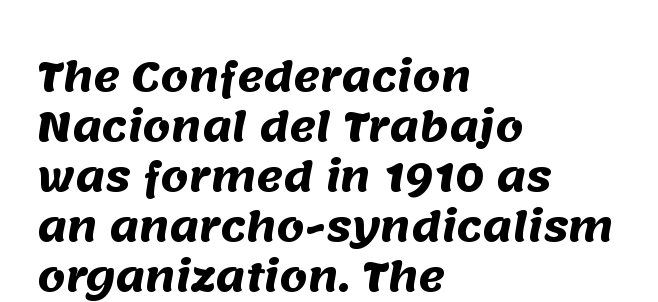
The image shows 40 px heavy sans-serif type; set left-aligned, normal line spacing (1.25x), normal letter spacing, not underlined; medium stroke contrast and a large x-height.
